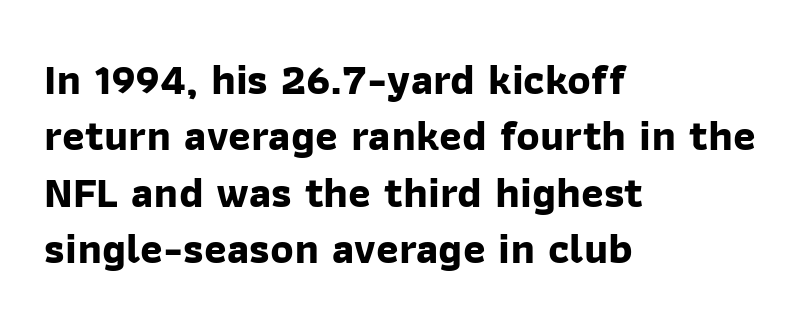
Q: Is the text bold? A: Yes.
Q: Is the typeface a serif or a sans-serif typeface? A: Sans-serif.
Q: Is the text underlined? A: No.
Q: How is the paragraph aligned? A: Left-aligned.
Q: Is the spacing between letters normal or unusually wide? A: Normal.
Q: Is the spacing between lines tight, normal or loose? A: Normal.
Q: Width (condensed, normal, or wide)? A: Normal.
Q: Stroke contrast? A: Low.
Q: x-height? A: Medium.
Q: Monospaced? A: No.
